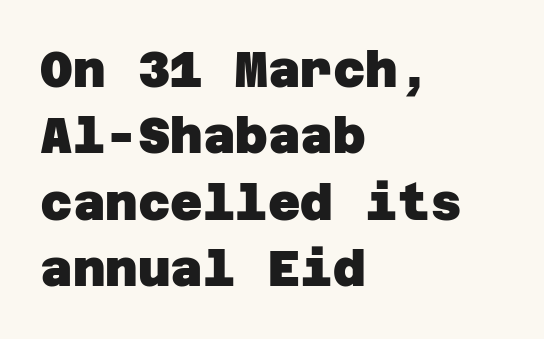
Q: Is the text bold? A: Yes.
Q: Is the typeface a serif or a sans-serif typeface? A: Sans-serif.
Q: Is the text underlined? A: No.
Q: How is the paragraph aligned? A: Left-aligned.
Q: Is the spacing between letters normal or unusually wide? A: Normal.
Q: Is the spacing between lines tight, normal or loose? A: Normal.
Q: Width (condensed, normal, or wide)? A: Normal.
Q: Stroke contrast? A: Low.
Q: x-height? A: Large.
